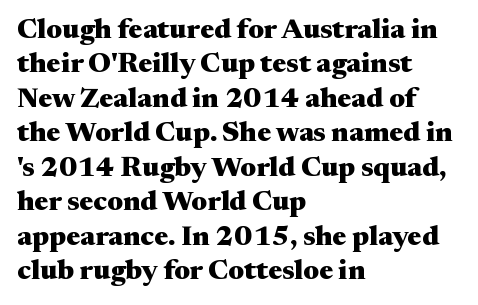
The image shows 28 px heavy, wide serif type, upright; set left-aligned, line spacing 1.23x, normal letter spacing, not underlined; medium stroke contrast and a medium x-height.
